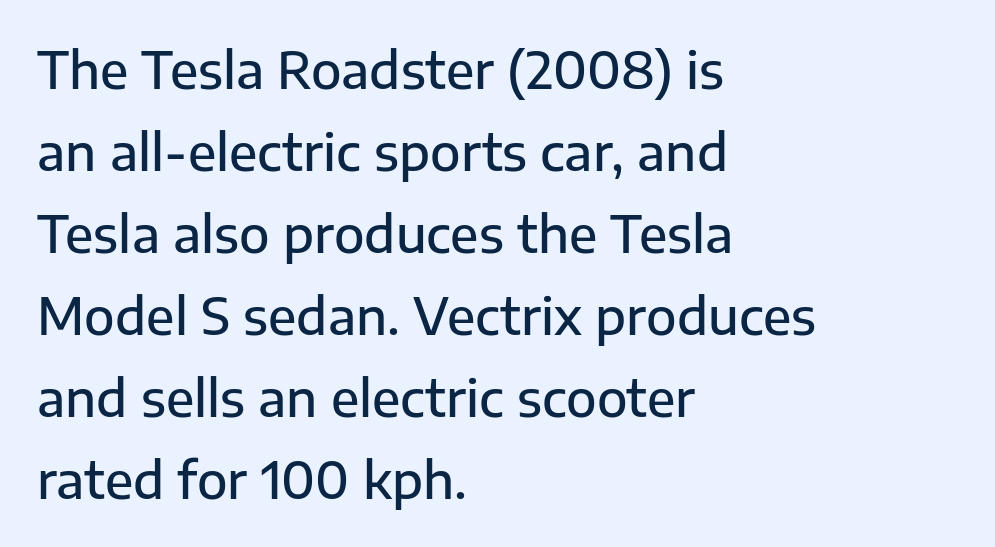
{"serif": "no", "italic": "no", "bold": "semi", "weight": "semibold", "width": "normal", "stroke_contrast": "low", "x_height": "medium", "monospaced": "no", "underline": "no", "align": "left", "line_spacing": "normal", "line_spacing_ratio": 1.64, "letter_spacing": "normal", "letter_spacing_em": 0.0, "glyph_px": 50}
